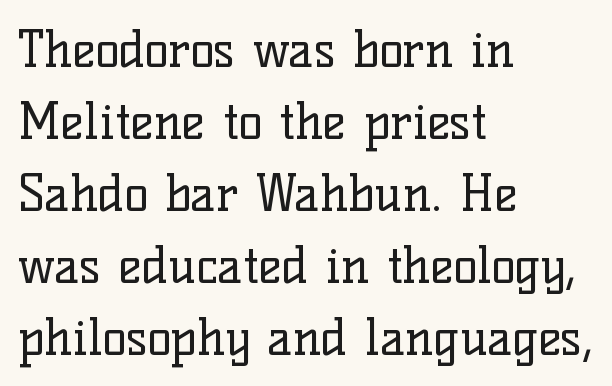
Q: Is the text bold? A: No.
Q: Is the text italic (slanted)? A: No, it is upright.
Q: Is the typeface a serif or a sans-serif typeface? A: Serif.
Q: Is the text underlined? A: No.
Q: How is the paragraph aligned? A: Left-aligned.
Q: Is the spacing between letters normal or unusually wide? A: Normal.
Q: Is the spacing between lines tight, normal or loose? A: Normal.
Q: Width (condensed, normal, or wide)? A: Normal.
Q: Stroke contrast? A: Low.
Q: x-height? A: Medium.
Q: Monospaced? A: No.
